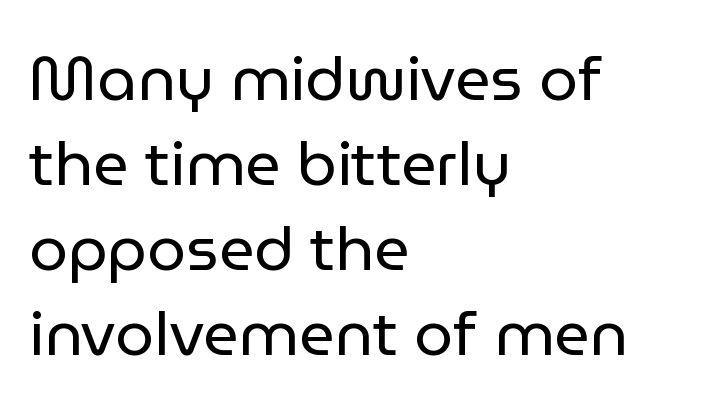
Q: Is the text bold? A: No.
Q: Is the text italic (slanted)? A: No, it is upright.
Q: Is the typeface a serif or a sans-serif typeface? A: Sans-serif.
Q: Is the text underlined? A: No.
Q: How is the paragraph aligned? A: Left-aligned.
Q: Is the spacing between letters normal or unusually wide? A: Normal.
Q: Is the spacing between lines tight, normal or loose? A: Normal.
Q: Width (condensed, normal, or wide)? A: Normal.
Q: Stroke contrast? A: Low.
Q: x-height? A: Medium.
Q: Monospaced? A: No.
